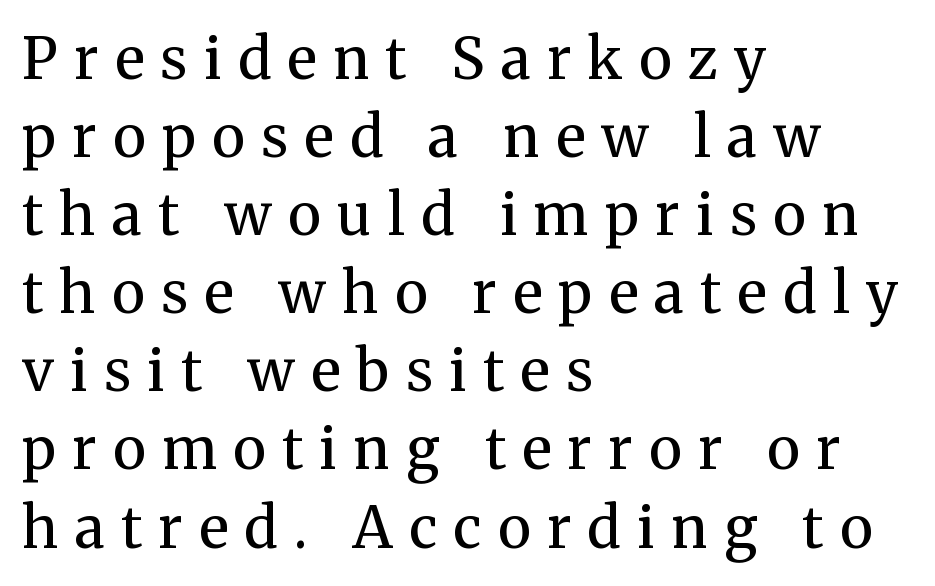
{"serif": "yes", "italic": "no", "bold": "no", "weight": "regular", "width": "normal", "stroke_contrast": "medium", "x_height": "medium", "monospaced": "no", "underline": "no", "align": "left", "line_spacing": "normal", "line_spacing_ratio": 1.37, "letter_spacing": "wide", "letter_spacing_em": 0.29, "glyph_px": 57}
